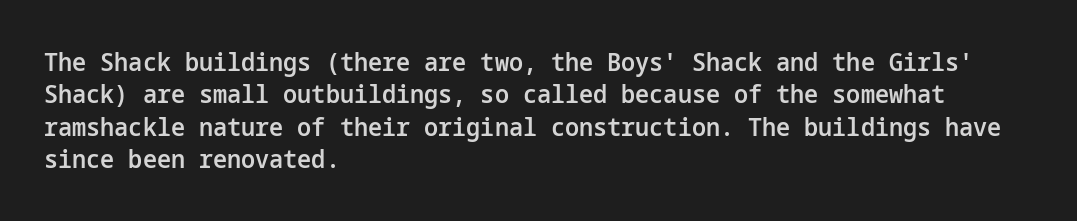
The type is set solid horizontally, with unmodified tracking. Check the space under the baseline: it is left empty. In terms of weight, the rendering is demibold, just under bold. This is the regular roman posture of the typeface.
